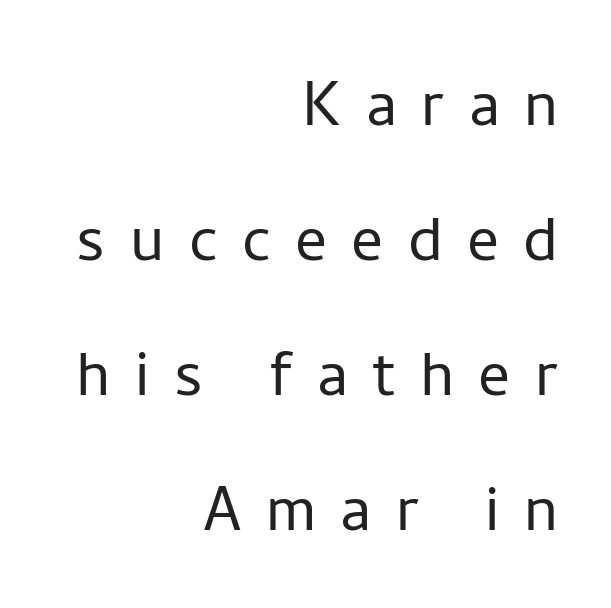
The image shows 79 px light sans-serif type, upright; set right-aligned, line spacing 1.71x, unusually wide letter spacing (+0.31 em), not underlined; low stroke contrast and a medium x-height.
